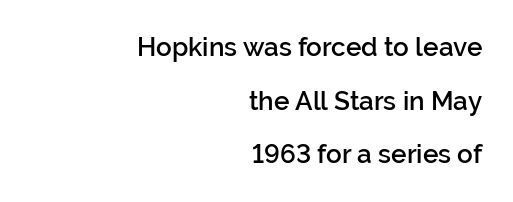
Casual observation: everything's shoved over to the right. Only glyphs here, with clear space below each row. Quick note: not italic, upright. Summary of weight: moderately heavy, a semibold. Short note: letters normally spaced. If you measured baseline to baseline, you'd find a long distance.
